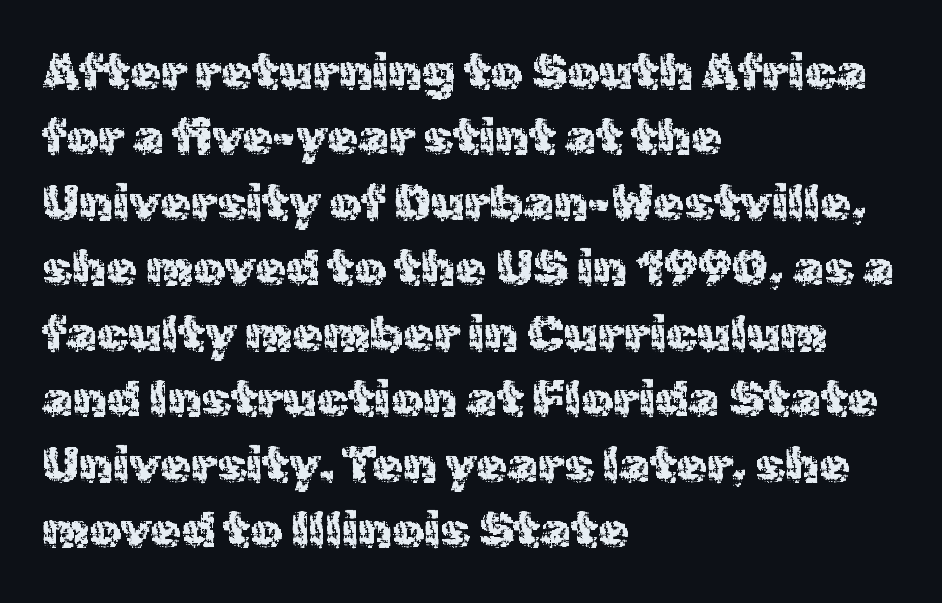
A typesetter would call this zero additional tracking. Are there feet on the stems? There aren't — it's a sans. Rule under the text: the space is simply empty. A student would call this left alignment; a typographer would say flush left, rag right. The block of text has a typical density, with ordinary space between rows.
